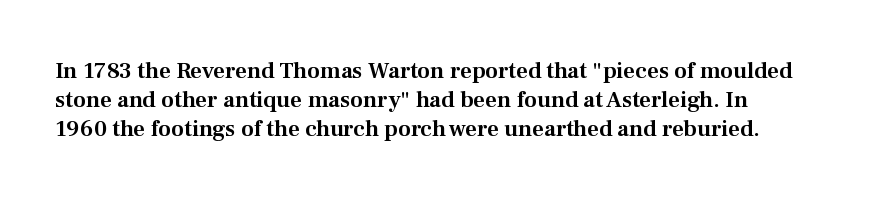
{"italic": "no", "underline": "no", "align": "left", "line_spacing": "normal", "line_spacing_ratio": 1.26, "letter_spacing": "normal", "letter_spacing_em": 0.0, "glyph_px": 23}
